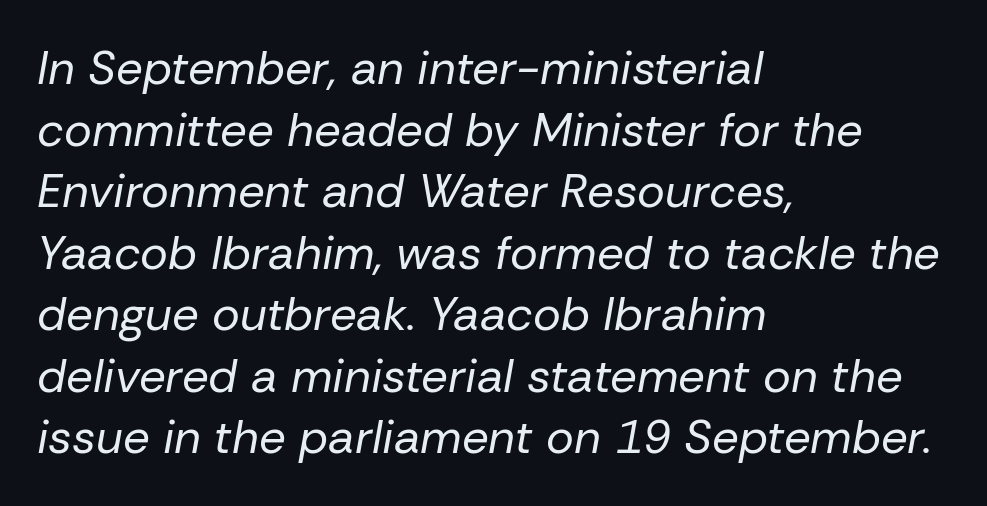
Q: Is the text bold? A: No.
Q: Is the text italic (slanted)? A: Yes, it leans right by about 10 degrees.
Q: Is the text underlined? A: No.
Q: How is the paragraph aligned? A: Left-aligned.
Q: Is the spacing between letters normal or unusually wide? A: Normal.
Q: Is the spacing between lines tight, normal or loose? A: Normal.
Q: Width (condensed, normal, or wide)? A: Normal.
Q: Stroke contrast? A: Low.
Q: x-height? A: Medium.
Q: Monospaced? A: No.
